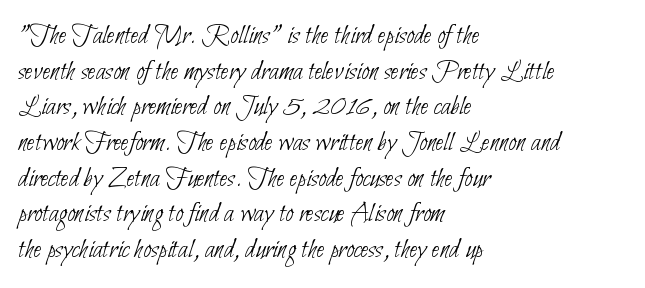
Is this a fixed-width face? No — the glyphs have proportional, varying widths. Teacher's note: observe the even left margin — that is flush-left alignment. Clear beneath every line of the passage. The letterforms sit shoulder to shoulder at normal distance.
